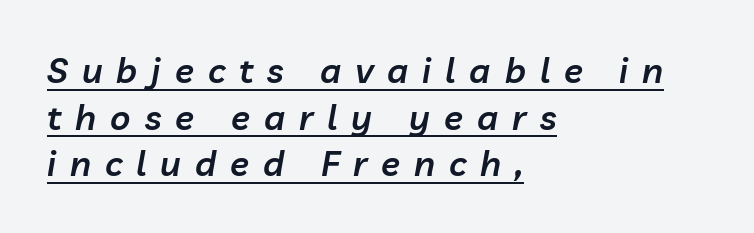
A continuous stroke trails under the words, as in a hyperlink. Yep, that's italic — everything's leaning. The sample has been set in demibold, a notch under bold. The text block is weighted toward the left margin, trailing off unevenly rightward.
